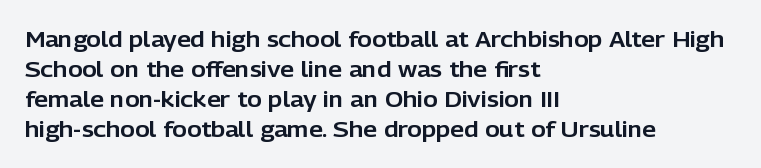
The image shows 22 px text type, upright; set left-aligned, normal line spacing (1.37x), normal letter spacing, not underlined.
